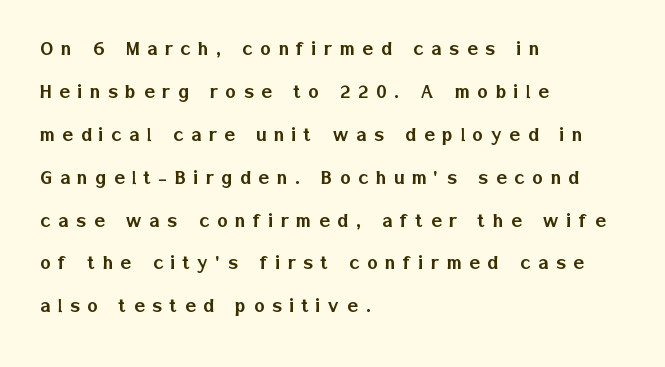
Interline gaps are noticeably wide in this sample. The space directly below the letters is spotless. This sample is left-justified, so line endings fall wherever the words run out. The tracking reads as deliberately expanded to a designer's eye. This is roman type, the default non-slanted kind.
